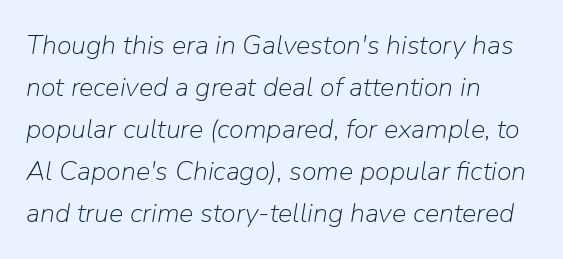
Q: Is the text bold? A: No.
Q: Is the text italic (slanted)? A: Yes, it leans right by about 9 degrees.
Q: Is the text underlined? A: No.
Q: How is the paragraph aligned? A: Left-aligned.
Q: Is the spacing between letters normal or unusually wide? A: Normal.
Q: Is the spacing between lines tight, normal or loose? A: Normal.
